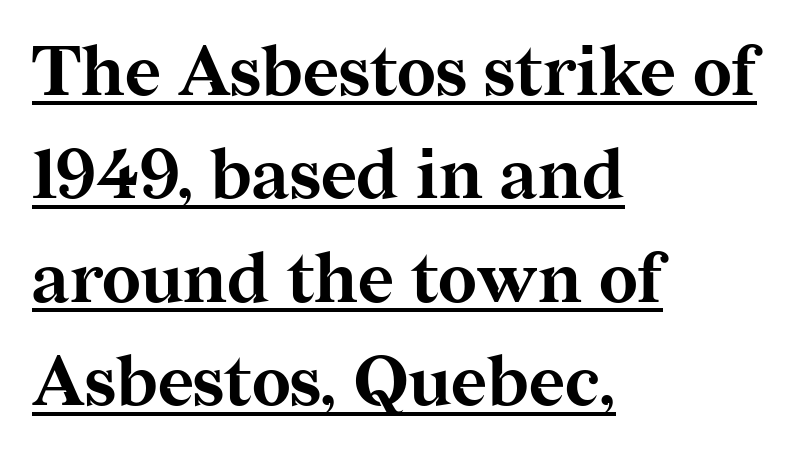
{"serif": "yes", "italic": "no", "bold": "yes", "weight": "bold", "width": "normal", "stroke_contrast": "medium", "x_height": "medium", "monospaced": "no", "underline": "yes", "align": "left", "line_spacing": "normal", "line_spacing_ratio": 1.5, "letter_spacing": "normal", "letter_spacing_em": 0.0, "glyph_px": 69}
